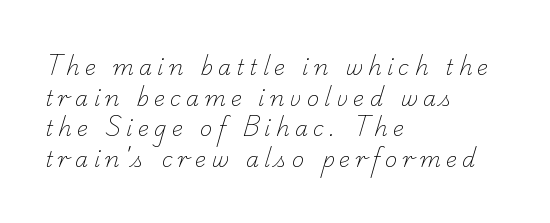
{"bold": "no", "underline": "no", "align": "left", "line_spacing": "normal", "line_spacing_ratio": 1.46, "letter_spacing": "wide", "letter_spacing_em": 0.25, "glyph_px": 21}
